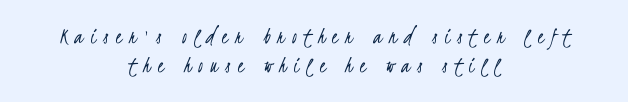
The space beneath each line is pristine and unruled. The strokes are not fattened; the text isn't bold. Here the glyphs are tracked loosely, breaking word shapes into spaced letters. Compared with a flush-left layout, this one balances lines on the center instead.
